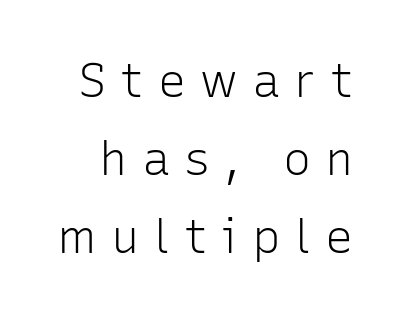
The image shows 47 px light sans-serif type, upright; set normal line spacing (1.66x), unusually wide letter spacing (+0.3 em), not underlined; low stroke contrast and a medium x-height.
